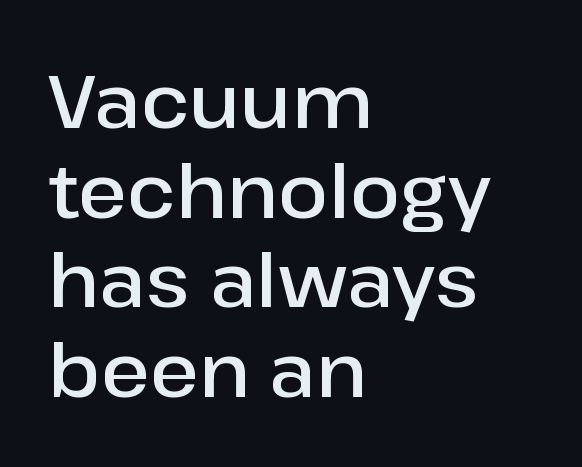
The passage is arranged the way most books set body copy — flush left. Nothing unusual about the tracking: characters are spaced as the font intends. The font is running at a semibold setting, under full bold. Bare-footed words on every line. The rendering uses natural spacing where letterforms have individual widths. Ordinary non-slanted type is in use.
